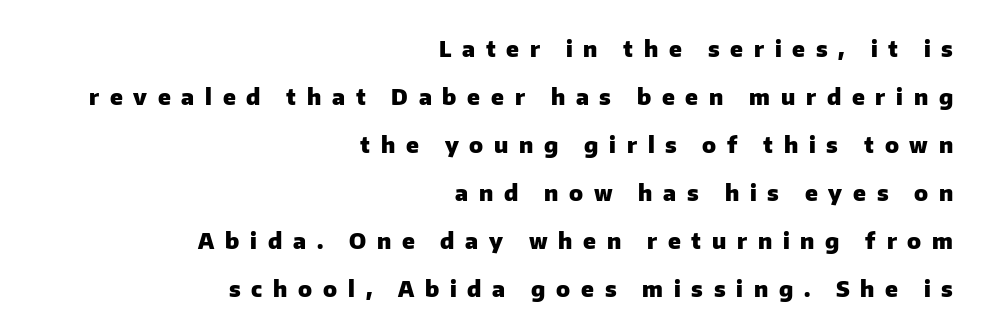
The image shows 22 px bold type, upright; set right-aligned, loose line spacing (2.18x), unusually wide letter spacing (+0.49 em), not underlined.
